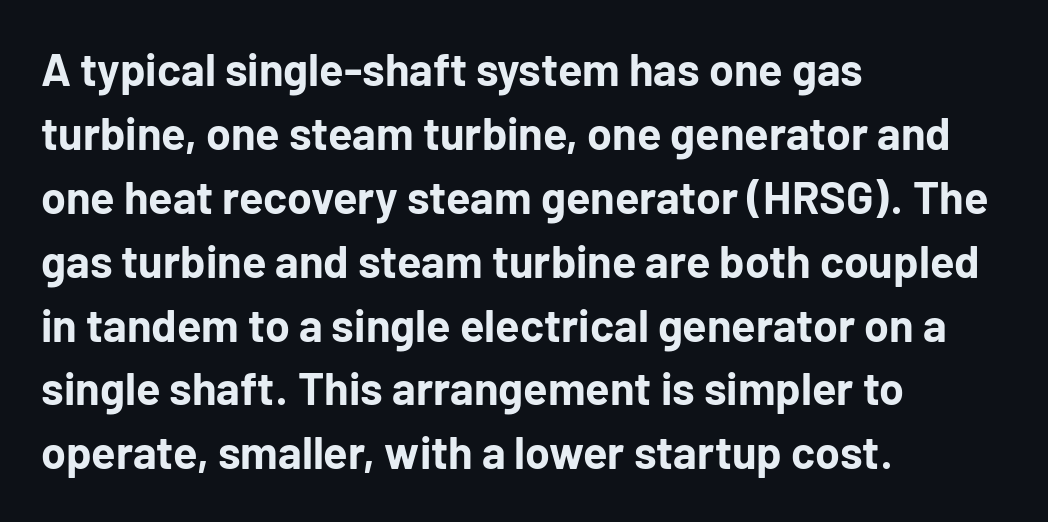
Does the copy run flush right? No — it runs flush left. Underlining? Definitely not there. Is the type bold? Yes — the strokes are clearly thick and heavy. Look at the tracking — it's just the regular setting, nothing added. Posture: straight, roman, zero tilt.
